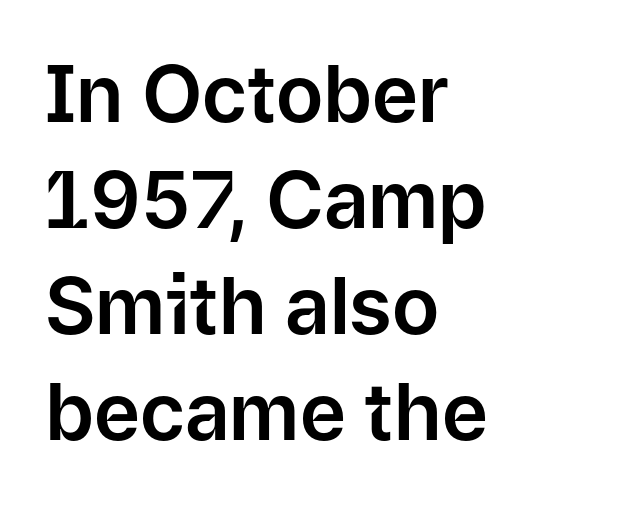
This block has exactly the height ordinary leading produces. Do the characters align in a grid? No, the font is proportional. Is there any slant? The stems are plumb. Decoration check: the copy has no underline. What stands out about the letter spacing? Nothing — it is the standard amount. Where is the straight margin? On the left.
